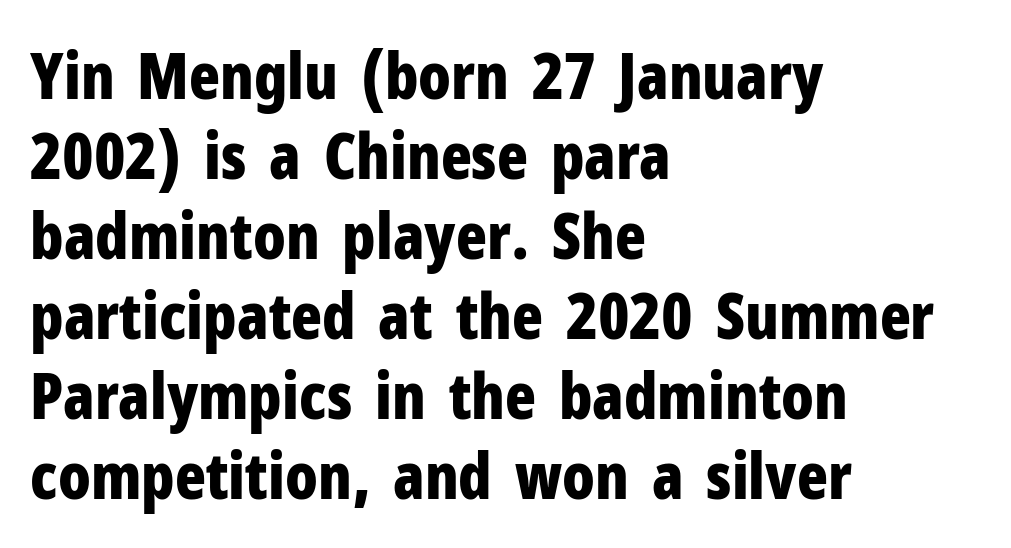
The letters are bold, with thick, heavy strokes. A bare baseline throughout the passage. Successive baselines arrive at the customary interval. The letters carry no serifs — their stems end cleanly without finishing strokes. You could not count columns in this text — the font is proportionally spaced. Teacher's note: observe the even left margin — that is flush-left alignment.
